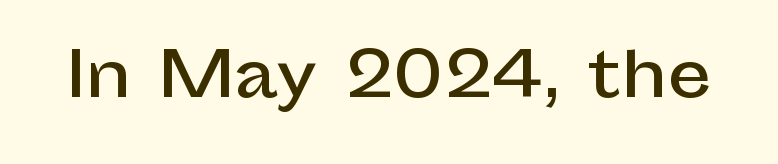
{"serif": "no", "italic": "no", "width": "normal", "stroke_contrast": "low", "x_height": "medium", "monospaced": "no", "underline": "no", "letter_spacing": "normal", "letter_spacing_em": 0.0, "glyph_px": 62}
